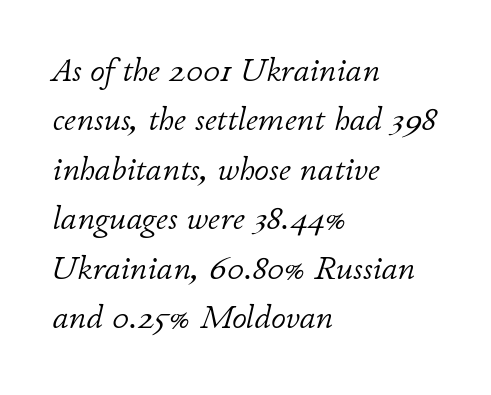
Q: Is the text bold? A: No.
Q: Is the text italic (slanted)? A: Yes, it leans right by about 11 degrees.
Q: Is the text underlined? A: No.
Q: How is the paragraph aligned? A: Left-aligned.
Q: Is the spacing between letters normal or unusually wide? A: Normal.
Q: Is the spacing between lines tight, normal or loose? A: Normal.
Q: Width (condensed, normal, or wide)? A: Normal.
Q: Stroke contrast? A: Low.
Q: x-height? A: Small.
Q: Monospaced? A: No.
